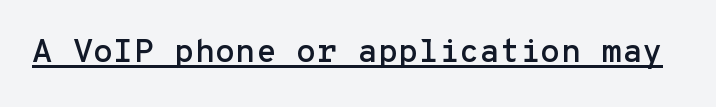
{"serif": "no", "italic": "no", "width": "normal", "stroke_contrast": "low", "x_height": "medium", "monospaced": "yes", "underline": "yes", "letter_spacing": "normal", "letter_spacing_em": 0.0, "glyph_px": 33}
